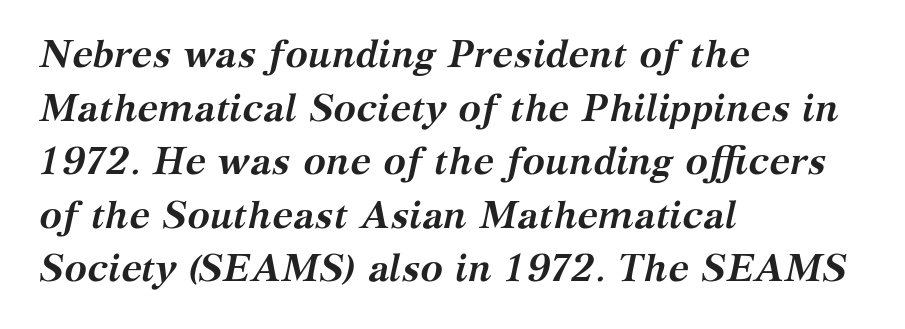
Q: Is the text bold? A: Yes.
Q: Is the text italic (slanted)? A: Yes, it leans right by about 12 degrees.
Q: Is the typeface a serif or a sans-serif typeface? A: Serif.
Q: Is the text underlined? A: No.
Q: How is the paragraph aligned? A: Left-aligned.
Q: Is the spacing between letters normal or unusually wide? A: Normal.
Q: Is the spacing between lines tight, normal or loose? A: Normal.
Q: Width (condensed, normal, or wide)? A: Normal.
Q: Stroke contrast? A: Medium.
Q: x-height? A: Medium.
Q: Monospaced? A: No.
